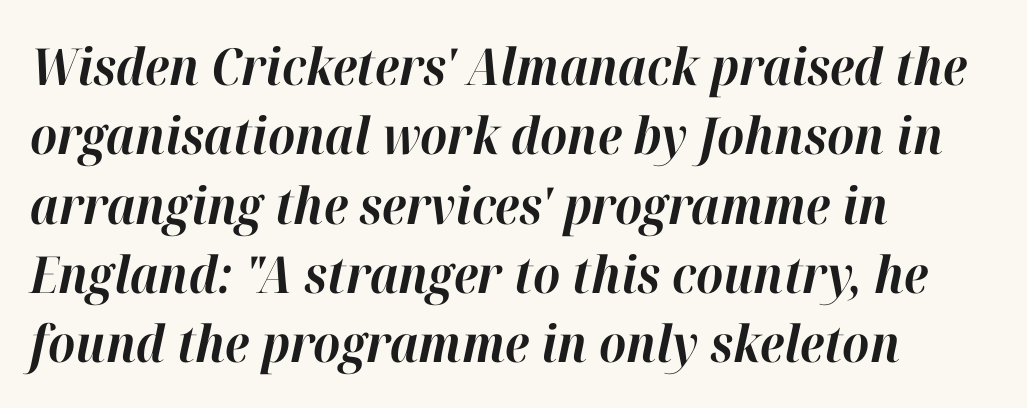
These lines are rendered in a variable-pitch font. Caption: multi-line text, flush left, ragged right. How heavy is the stroke? Heavy — this is a bold. The rows are spaced the way most documents space them. A typesetter would mark this as italic.
